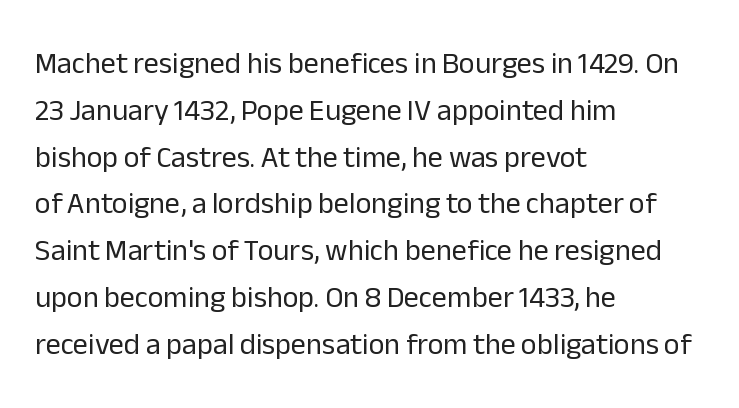
The image shows 30 px regular-weight sans-serif type, upright; set left-aligned, normal line spacing (1.56x), normal letter spacing, not underlined; low stroke contrast and a medium x-height.
